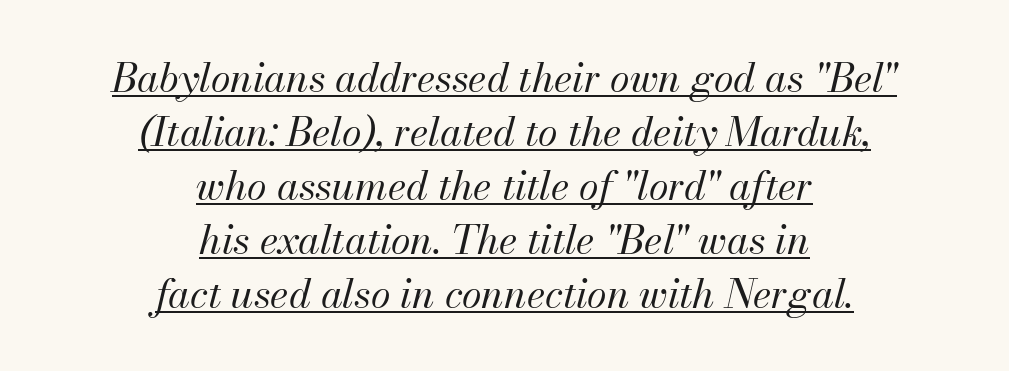
Q: Is the text bold? A: No.
Q: Is the text italic (slanted)? A: Yes, it leans right by about 13 degrees.
Q: Is the text underlined? A: Yes.
Q: How is the paragraph aligned? A: Centered.
Q: Is the spacing between letters normal or unusually wide? A: Normal.
Q: Is the spacing between lines tight, normal or loose? A: Normal.
Q: Width (condensed, normal, or wide)? A: Normal.
Q: Stroke contrast? A: Medium.
Q: x-height? A: Small.
Q: Monospaced? A: No.
